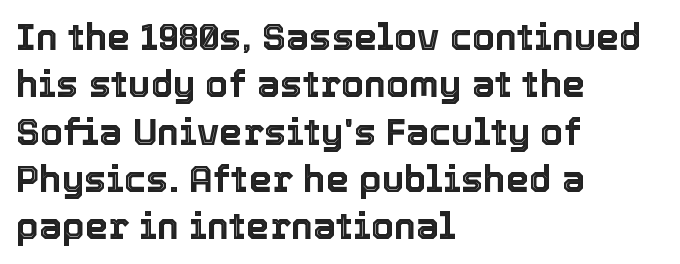
{"italic": "no", "width": "normal", "x_height": "medium", "monospaced": "no", "underline": "no", "align": "left", "line_spacing": "normal", "line_spacing_ratio": 1.28, "letter_spacing": "normal", "letter_spacing_em": 0.0, "glyph_px": 37}
